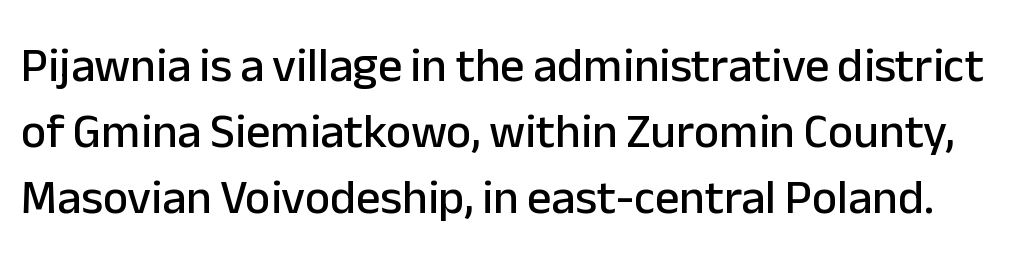
Q: Is the text italic (slanted)? A: No, it is upright.
Q: Is the typeface a serif or a sans-serif typeface? A: Sans-serif.
Q: Is the text underlined? A: No.
Q: Is the spacing between letters normal or unusually wide? A: Normal.
Q: Is the spacing between lines tight, normal or loose? A: Normal.
Q: Width (condensed, normal, or wide)? A: Normal.
Q: Stroke contrast? A: Low.
Q: x-height? A: Medium.
Q: Monospaced? A: No.
